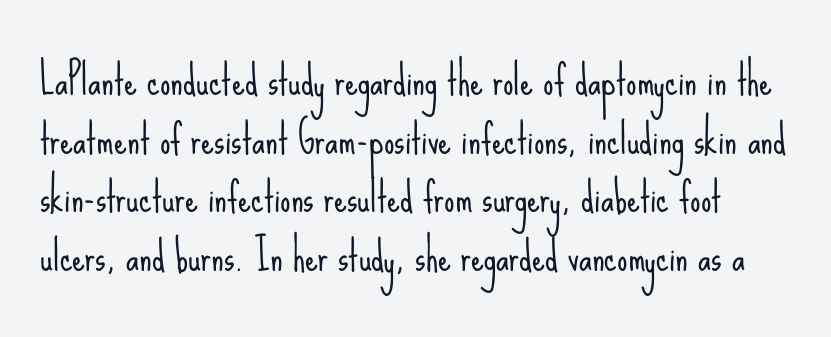
The image shows 41 px light, condensed sans-serif type, upright; set normal line spacing (1.43x), normal letter spacing, not underlined; low stroke contrast and a small x-height.
